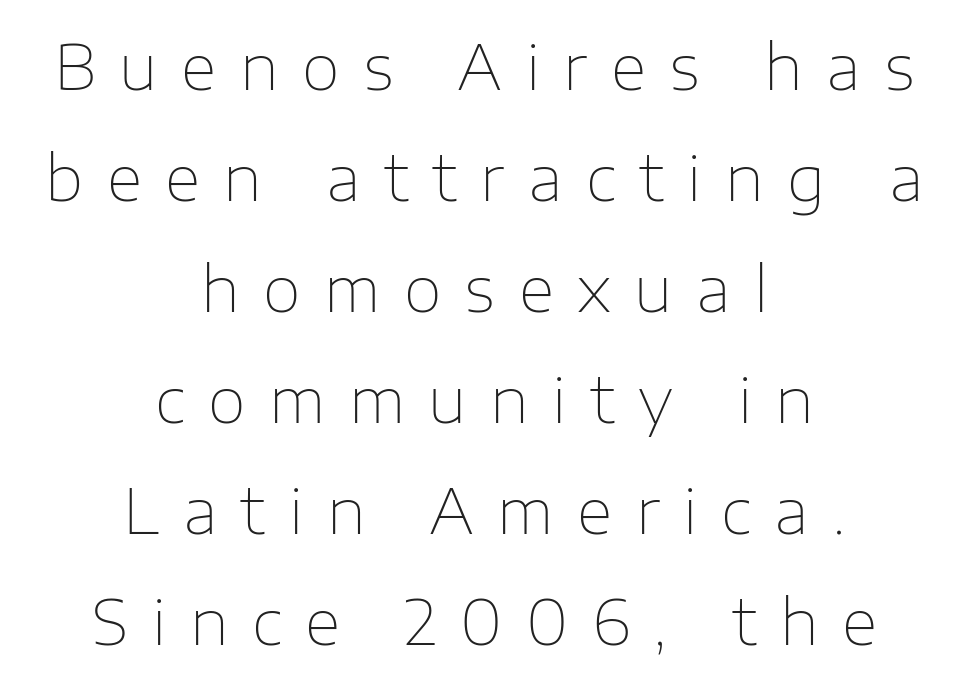
{"serif": "no", "italic": "no", "bold": "no", "weight": "thin", "width": "normal", "stroke_contrast": "low", "x_height": "medium", "monospaced": "no", "underline": "no", "align": "center", "line_spacing_ratio": 1.79, "letter_spacing": "wide", "letter_spacing_em": 0.38, "glyph_px": 62}
